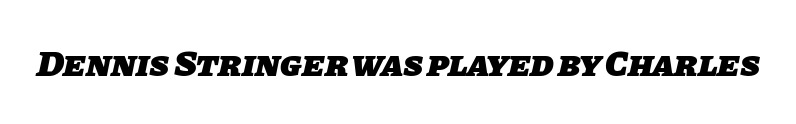
Q: Is the text bold? A: Yes.
Q: Is the typeface a serif or a sans-serif typeface? A: Serif.
Q: Is the text underlined? A: No.
Q: Is the spacing between letters normal or unusually wide? A: Normal.
Q: Width (condensed, normal, or wide)? A: Normal.
Q: Stroke contrast? A: Low.
Q: x-height? A: Large.
Q: Monospaced? A: No.
